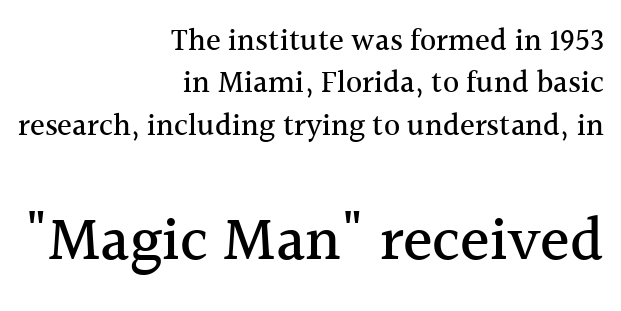
The text block is weighted toward the right margin, trailing off unevenly leftward. Each letter keeps its own natural width here, so spacing adapts to shape. Does the lettering tilt? It doesn't — this is upright. Between these two stacked blocks, the lower one wins on size. Successive baselines arrive at the customary interval.
